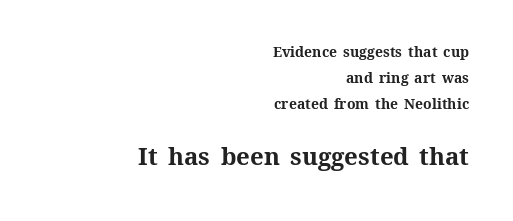
The image shows 24 px bold type, upright; set right-aligned, line spacing 1.87x, normal letter spacing, not underlined; the second (bottom) block is 1.71x larger.
